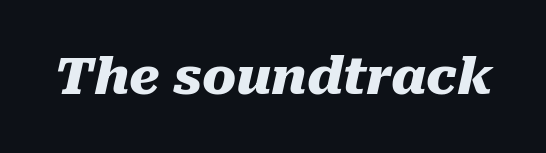
Q: Is the text bold? A: Yes.
Q: Is the text italic (slanted)? A: Yes, it leans right by about 10 degrees.
Q: Is the text underlined? A: No.
Q: Is the spacing between letters normal or unusually wide? A: Normal.
Q: Width (condensed, normal, or wide)? A: Normal.
Q: Stroke contrast? A: Medium.
Q: x-height? A: Medium.
Q: Monospaced? A: No.
